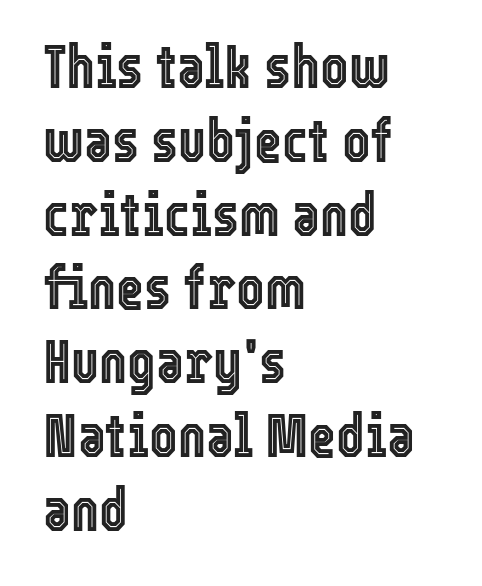
Q: Is the text italic (slanted)? A: No, it is upright.
Q: Is the text underlined? A: No.
Q: How is the paragraph aligned? A: Left-aligned.
Q: Is the spacing between letters normal or unusually wide? A: Normal.
Q: Width (condensed, normal, or wide)? A: Condensed.
Q: x-height? A: Medium.
Q: Monospaced? A: No.
